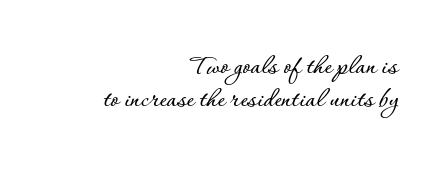
The paragraph shown leans on its right margin. Nobody drew a line under any word here. Note the varied advance widths — an 'i' is clearly narrower than an 'm'. Inter-character spacing is left at the font's built-in metrics.
